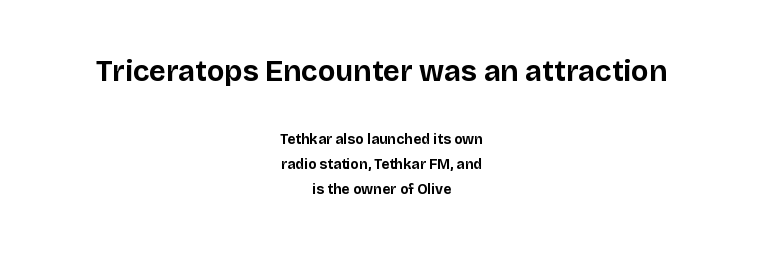
You could not count columns in this text — the font is proportionally spaced. The passage shown is not underscored anywhere. The first block has been scaled up relative to the second. The lettering stays uniformly vertical, giving the passage a roman look. Emphasis by weight is at full strength: bold. These lines are centered, leaving both edges ragged.
